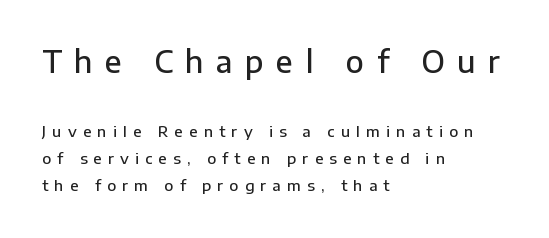
The image shows 30 px semibold sans-serif type, upright; set left-aligned, line spacing 1.82x, unusually wide letter spacing (+0.41 em), not underlined; the first (top) block is 2.0x larger; low stroke contrast and a medium x-height.
